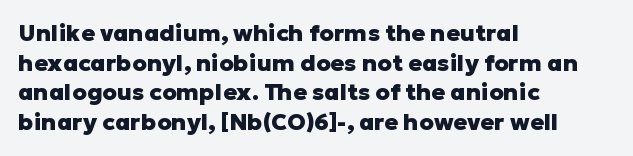
{"italic": "no", "bold": "yes", "underline": "no", "align": "left", "line_spacing": "normal", "line_spacing_ratio": 1.29, "letter_spacing": "normal", "letter_spacing_em": 0.0, "glyph_px": 23}
